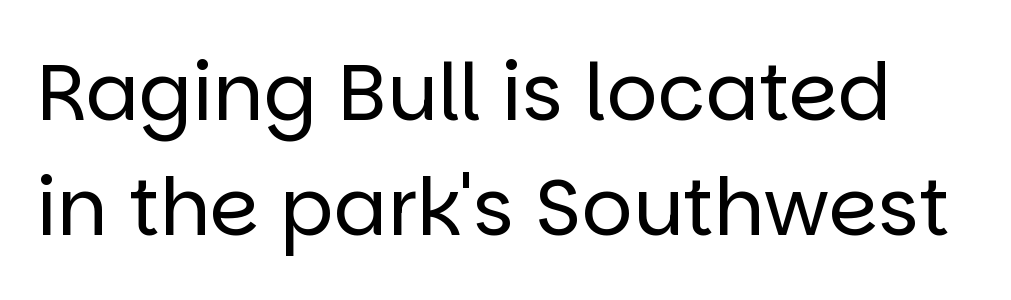
Here the glyphs are tracked normally, forming tight word shapes. Note the varied advance widths — an 'i' is clearly narrower than an 'm'. The designer left line spacing at the default. These lines were composed using upright roman letters.
